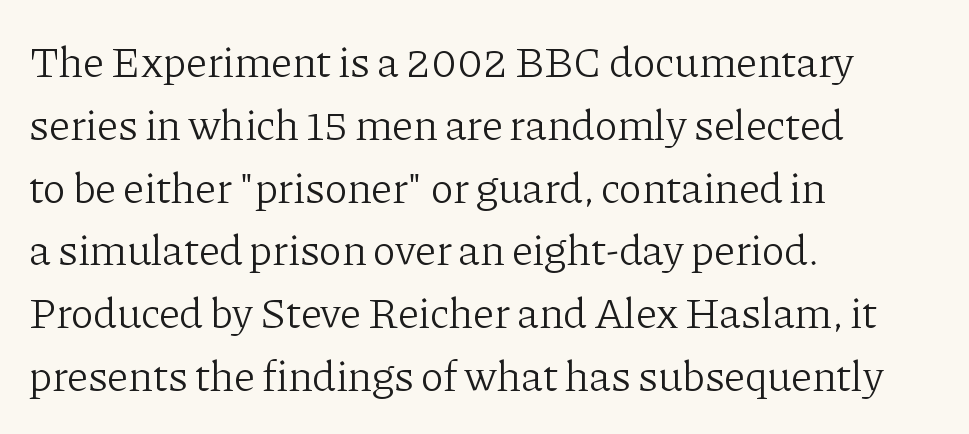
Honestly, the row spacing looks completely unremarkable. Tall strokes in this sample are plumb rather than angled. Each line starts at the same left margin while the right side varies. Does the type have serifs? Yes, each stem ends in a small foot. Weight: not bold — regular or lighter.
